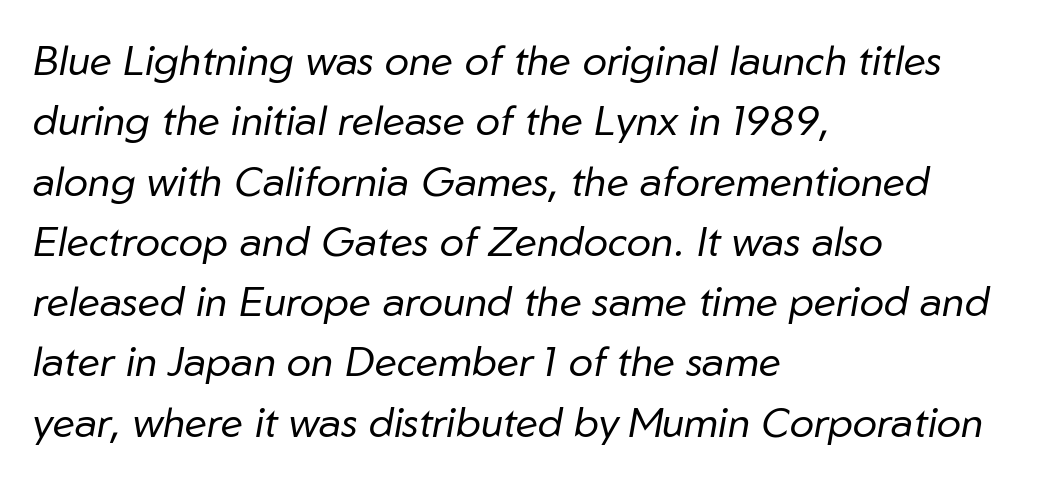
Q: Is the text bold? A: No.
Q: Is the text italic (slanted)? A: Yes, it leans right by about 10 degrees.
Q: Is the text underlined? A: No.
Q: How is the paragraph aligned? A: Left-aligned.
Q: Is the spacing between letters normal or unusually wide? A: Normal.
Q: Is the spacing between lines tight, normal or loose? A: Normal.
Q: Width (condensed, normal, or wide)? A: Normal.
Q: Stroke contrast? A: Low.
Q: x-height? A: Medium.
Q: Monospaced? A: No.
